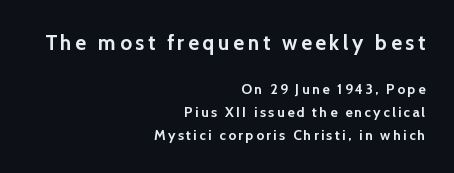
Size hierarchy here favors the leading block over the trailing one. The glyphs are unaccompanied by any horizontal stroke below them. Leftover space on each line is placed entirely before the opening word. Typographic density is high because the face is bold. The lettering stays uniformly vertical, giving the passage a roman look. If you measured baseline to baseline, you'd find a middling distance.
